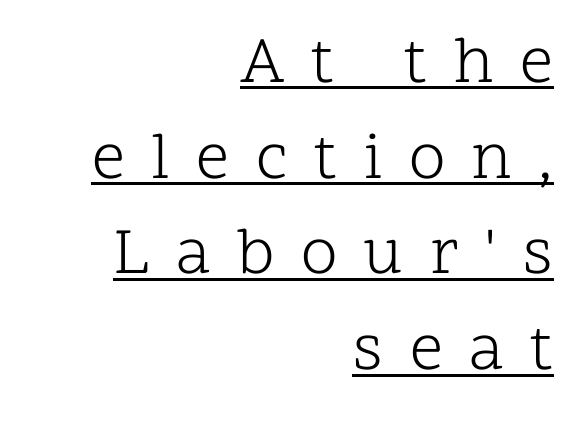
{"serif": "yes", "italic": "no", "bold": "no", "weight": "light", "width": "normal", "stroke_contrast": "low", "x_height": "medium", "monospaced": "no", "underline": "yes", "align": "right", "line_spacing": "normal", "line_spacing_ratio": 1.45, "letter_spacing": "wide", "letter_spacing_em": 0.4, "glyph_px": 66}
